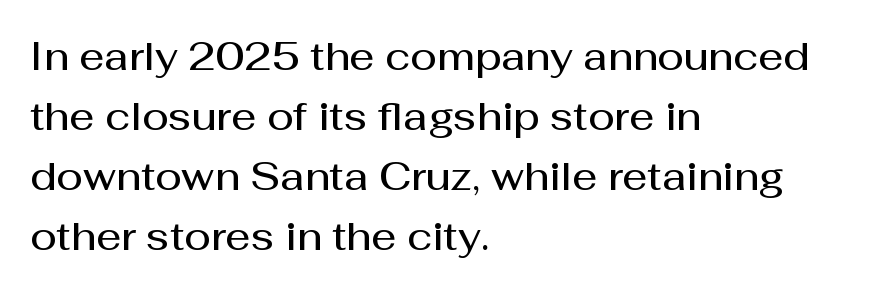
Q: Is the text bold? A: Semi-bold.
Q: Is the text italic (slanted)? A: No, it is upright.
Q: Is the typeface a serif or a sans-serif typeface? A: Sans-serif.
Q: Is the text underlined? A: No.
Q: How is the paragraph aligned? A: Left-aligned.
Q: Is the spacing between letters normal or unusually wide? A: Normal.
Q: Is the spacing between lines tight, normal or loose? A: Normal.
Q: Width (condensed, normal, or wide)? A: Normal.
Q: Stroke contrast? A: Medium.
Q: x-height? A: Medium.
Q: Monospaced? A: No.
